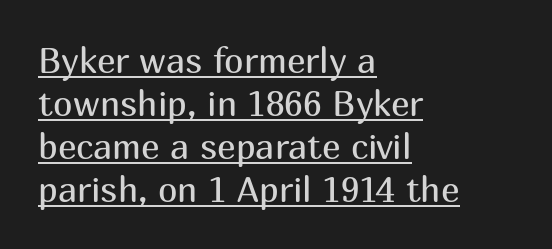
The image shows 35 px regular-weight sans-serif type, upright; set left-aligned, line spacing 1.23x, normal letter spacing, underlined; medium stroke contrast and a medium x-height.
